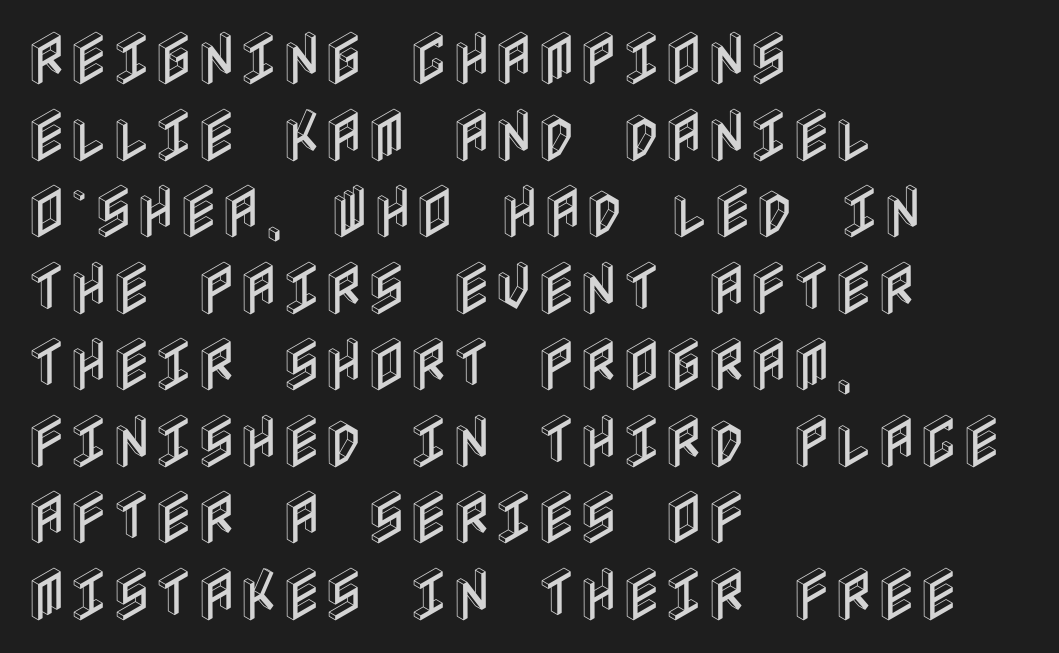
Rule under the text: the space is simply empty. Students, note that the glyphs here touch the page at normal intervals. A typesetter would mark this as roman, not italic. Baseline-to-baseline distance is the conventional proportion of letter height.
